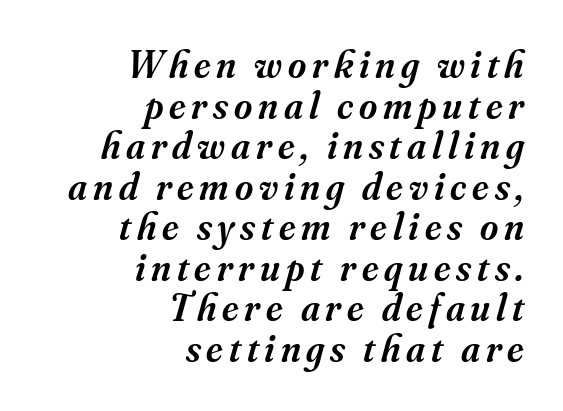
{"serif": "yes", "italic": "yes", "lean": "right", "slant_degrees": 16, "bold": "semi", "weight": "semibold", "width": "normal", "stroke_contrast": "medium", "x_height": "small", "monospaced": "no", "underline": "no", "align": "right", "line_spacing": "tight", "line_spacing_ratio": 1.04, "glyph_px": 39}
